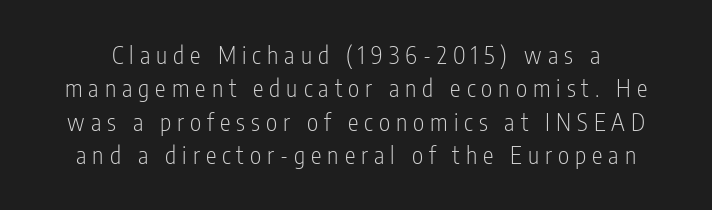
{"italic": "no", "bold": "no", "underline": "no", "line_spacing": "normal", "line_spacing_ratio": 1.39, "letter_spacing": "wide", "letter_spacing_em": 0.25, "glyph_px": 24}
